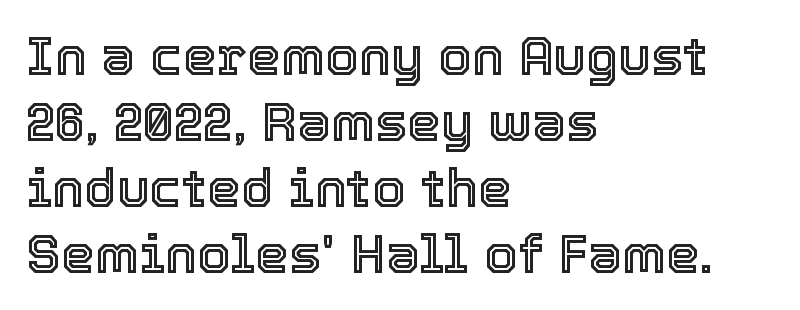
Beneath every word, the page is bare. Tall strokes in this sample are plumb rather than angled. Is the letter spacing exaggerated? No — it looks like the ordinary default. A typesetter would call this proportional, since set widths differ per character. Casual observation: everything's shoved over to the left.
